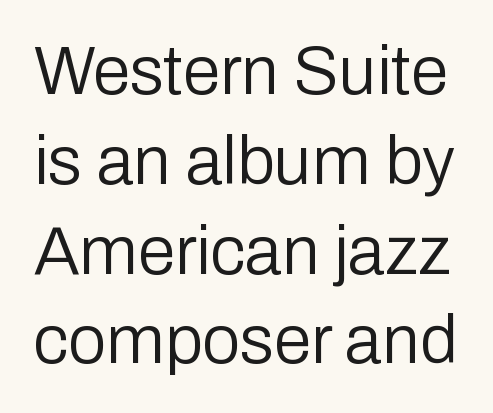
Q: Is the text bold? A: No.
Q: Is the text italic (slanted)? A: No, it is upright.
Q: Is the typeface a serif or a sans-serif typeface? A: Sans-serif.
Q: Is the text underlined? A: No.
Q: Is the spacing between letters normal or unusually wide? A: Normal.
Q: Is the spacing between lines tight, normal or loose? A: Normal.
Q: Width (condensed, normal, or wide)? A: Normal.
Q: Stroke contrast? A: Low.
Q: x-height? A: Medium.
Q: Monospaced? A: No.
